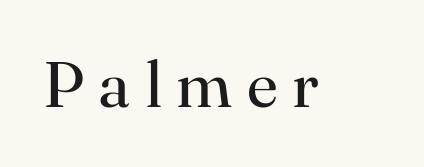
The image shows 65 px regular-weight serif type, upright; set unusually wide letter spacing (+0.22 em), not underlined; high stroke contrast and a small x-height.
